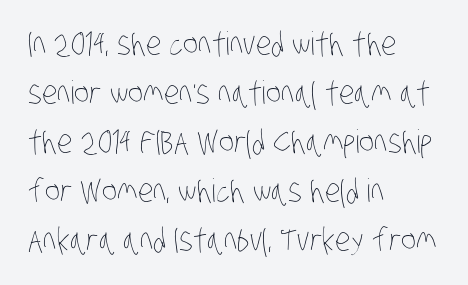
Q: Is the text bold? A: No.
Q: Is the text underlined? A: No.
Q: How is the paragraph aligned? A: Left-aligned.
Q: Is the spacing between letters normal or unusually wide? A: Normal.
Q: Is the spacing between lines tight, normal or loose? A: Normal.
Q: Width (condensed, normal, or wide)? A: Condensed.
Q: Stroke contrast? A: Low.
Q: x-height? A: Large.
Q: Monospaced? A: No.
